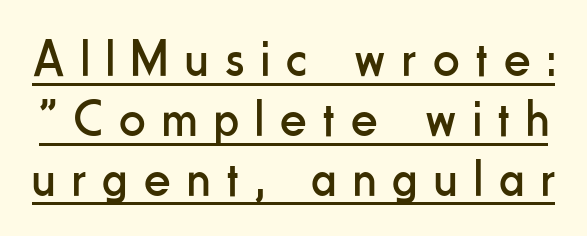
The rendering uses natural spacing where letterforms have individual widths. These glyphs show unthickened strokes, regular width or finer. This is sans-serif lettering, the kind often seen on screens and signage. The typography opts for an upright posture over an oblique one. The sample's only ornament is a line tracing under the words. Between one letter and the next there's a generous, obvious gap.
